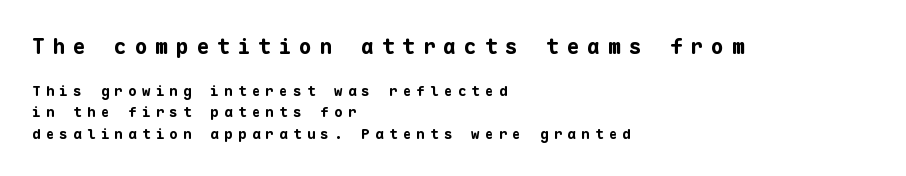
{"italic": "no", "bold": "yes", "underline": "no", "align": "left", "line_spacing": "normal", "line_spacing_ratio": 1.53, "letter_spacing": "wide", "letter_spacing_em": 0.38, "larger_block": "first", "size_ratio": 1.5, "glyph_px": 21}
